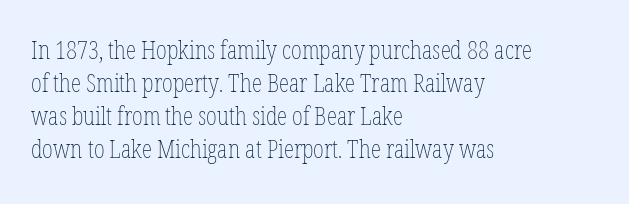
When letters stand straight like this, we call the style roman or upright. These lines sit exactly where default settings would place them. Students, note that the glyphs here touch the page at normal intervals. The passage shown is not bold in any degree. In CSS terms this would be text-align: left. Underlining? Definitely not there.
